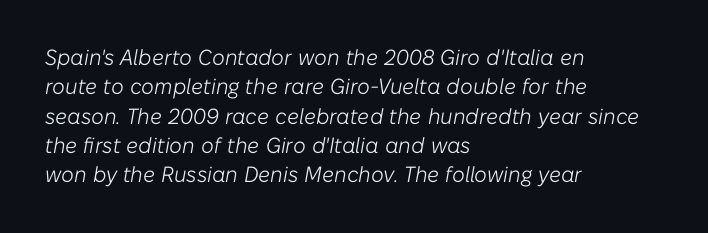
Heft: none added — not bold. The words here are not underlined. Is the block centered? No — it sits flush against the left margin. The whole block is typeset with a tilt. Caption: standard tracking, unaltered.
